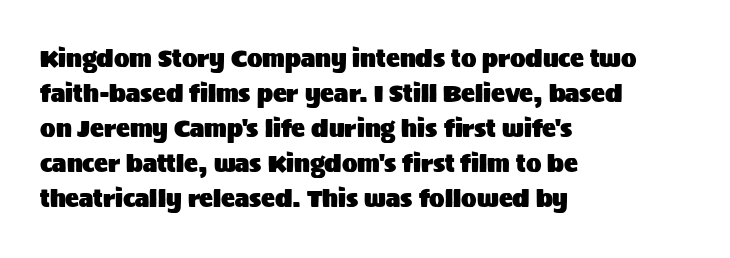
{"italic": "no", "underline": "no", "align": "left", "line_spacing": "normal", "line_spacing_ratio": 1.52, "letter_spacing": "normal", "letter_spacing_em": 0.0, "glyph_px": 23}
